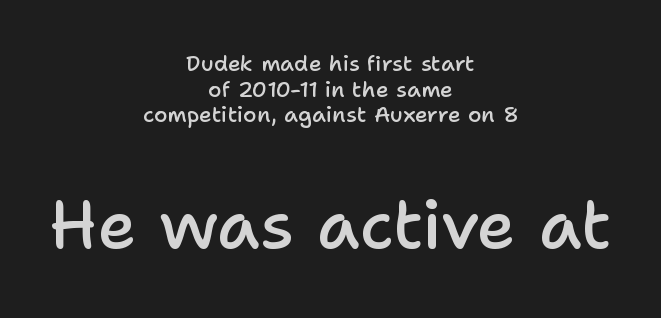
The image shows 67 px semibold sans-serif type, upright; set centered, line spacing 1.17x, normal letter spacing, not underlined; the second (bottom) block is 3.05x larger; low stroke contrast and a medium x-height.
